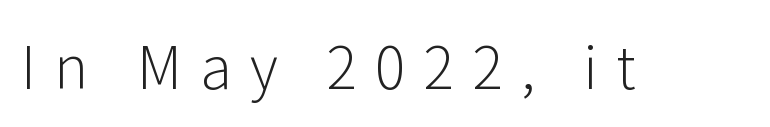
The image shows 58 px light sans-serif type, upright; set unusually wide letter spacing (+0.31 em), not underlined; low stroke contrast and a medium x-height.
